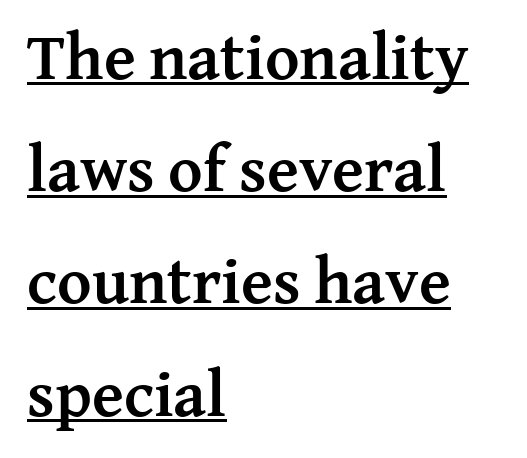
{"serif": "yes", "italic": "no", "bold": "yes", "weight": "semibold", "width": "normal", "stroke_contrast": "medium", "x_height": "medium", "monospaced": "no", "underline": "yes", "align": "left", "line_spacing": "normal", "line_spacing_ratio": 1.7, "letter_spacing": "normal", "letter_spacing_em": 0.0, "glyph_px": 66}
